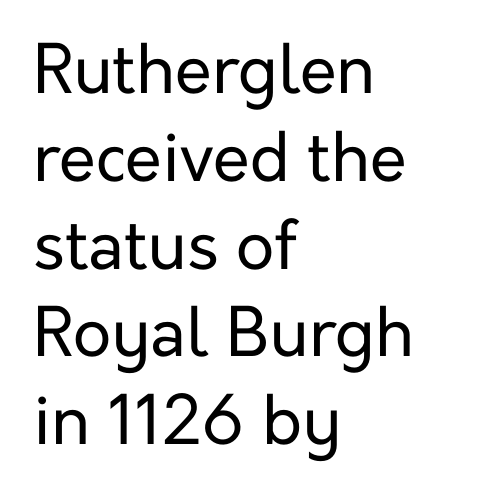
Bold? No — there's no thickening of the strokes. A student would call this left alignment; a typographer would say flush left, rag right. Look at the bottom of the vertical strokes: they stop flat, with no serifs. If you measured baseline to baseline, you'd find a middling distance. Students, note that the glyphs here touch the page at normal intervals. This is the regular roman posture of the typeface.
